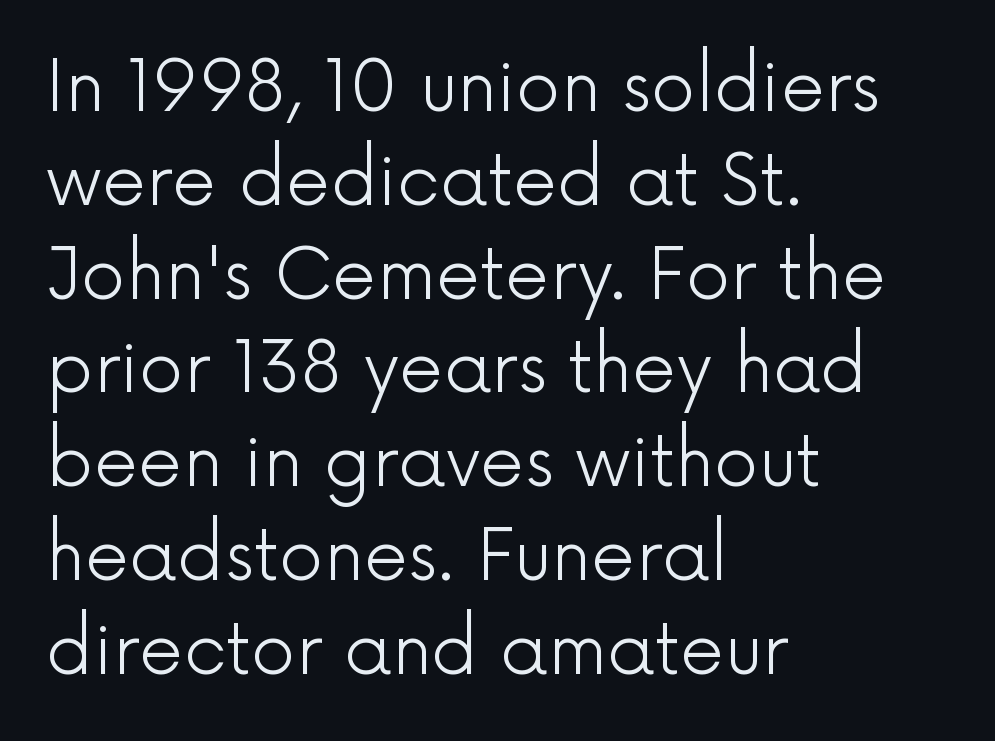
Compared with typical body copy, the letter spacing here is the same. A bare baseline throughout the passage. The face used here is a sans, in the tradition of grotesques and geometrics. The space between consecutive lines is moderate.
